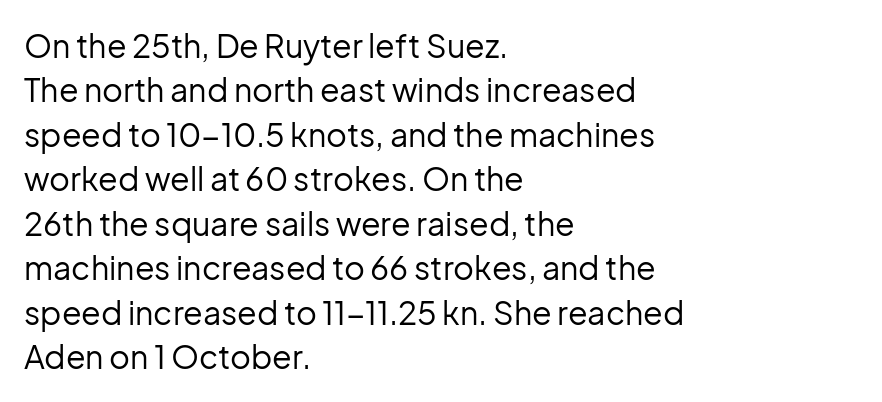
Line starts are locked; line ends wander. How are the letters spaced? Ordinarily, with no added tracking. On a weight scale, this lands at 450 or below. Upright lettering throughout. Are there feet on the stems? There aren't — it's a sans.
